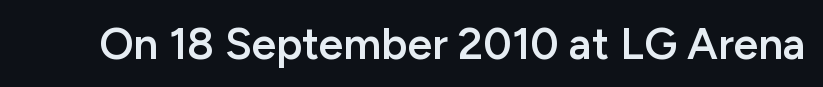
Q: Is the text bold? A: Semi-bold.
Q: Is the text italic (slanted)? A: No, it is upright.
Q: Is the typeface a serif or a sans-serif typeface? A: Sans-serif.
Q: Is the text underlined? A: No.
Q: Is the spacing between letters normal or unusually wide? A: Normal.
Q: Width (condensed, normal, or wide)? A: Normal.
Q: Stroke contrast? A: Low.
Q: x-height? A: Medium.
Q: Monospaced? A: No.
